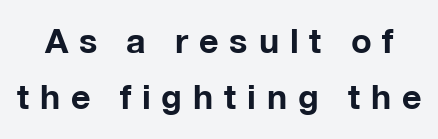
What's the leading like? Ordinary, nothing unusual. Unmarked baselines from the first word to the last. The font's upright variant was chosen for this text. A typesetter would call this proportional, since set widths differ per character. Every letter is thick-stroked: bold, no question.
